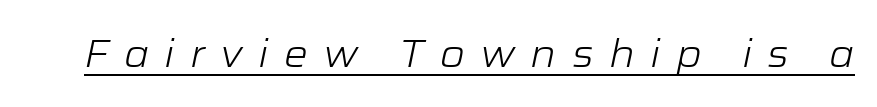
Inter-character spacing is expanded well beyond the font's built-in metrics. No letter is thick-stroked: the sample isn't bold. Each letter keeps its own natural width here, so spacing adapts to shape. The face used here has a pronounced slope to its letters. In designer terms, the underline attribute is active on this setting.
